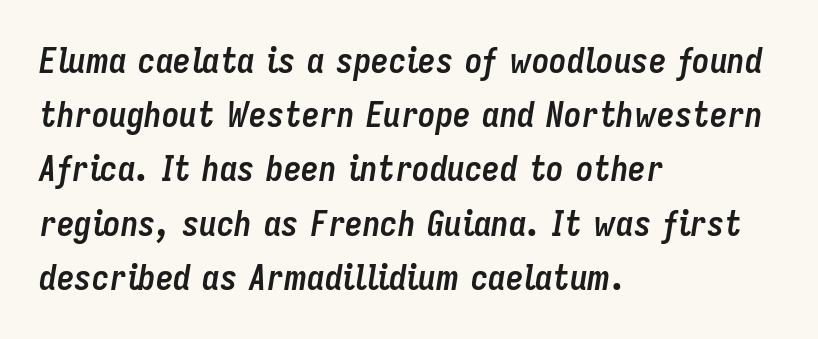
The image shows 35 px semibold, condensed type, italic (leaning right); set left-aligned, normal line spacing (1.55x), normal letter spacing, not underlined; low stroke contrast and a medium x-height.
